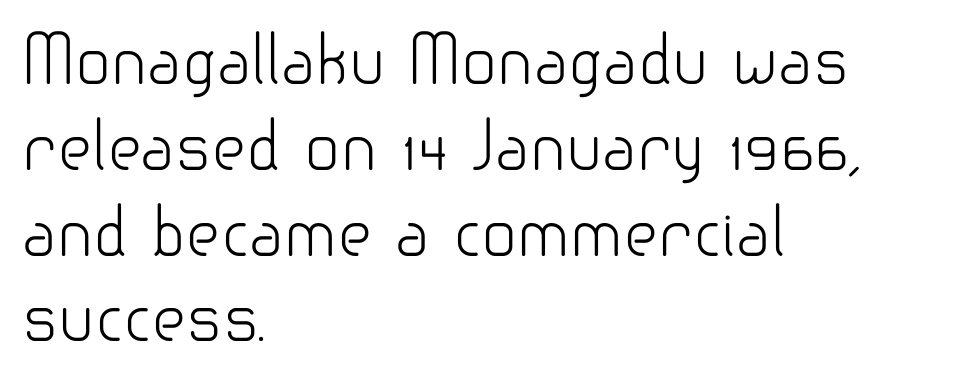
The image shows 66 px light sans-serif type, upright; set left-aligned, normal line spacing (1.3x), normal letter spacing, not underlined; low stroke contrast and a small x-height.
